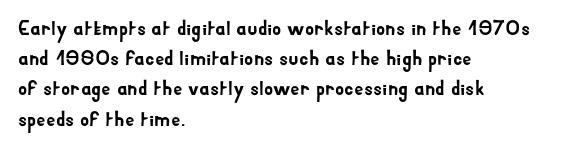
Q: Is the text italic (slanted)? A: No, it is upright.
Q: Is the text underlined? A: No.
Q: How is the paragraph aligned? A: Left-aligned.
Q: Is the spacing between letters normal or unusually wide? A: Normal.
Q: Is the spacing between lines tight, normal or loose? A: Normal.
